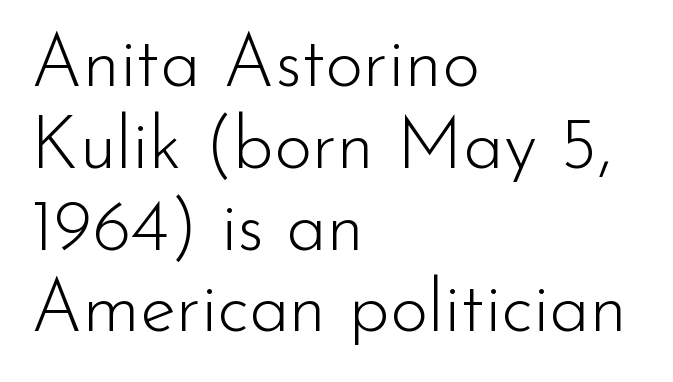
The image shows 73 px light sans-serif type, upright; set left-aligned, tight line spacing (1.12x), normal letter spacing, not underlined; low stroke contrast and a small x-height.
